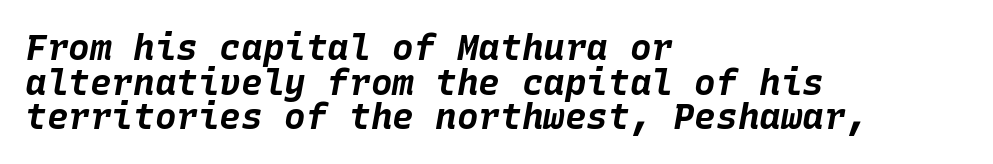
Q: Is the text bold? A: Yes.
Q: Is the text italic (slanted)? A: Yes, it leans right by about 10 degrees.
Q: Is the text underlined? A: No.
Q: How is the paragraph aligned? A: Left-aligned.
Q: Is the spacing between letters normal or unusually wide? A: Normal.
Q: Is the spacing between lines tight, normal or loose? A: Tight.
Q: Width (condensed, normal, or wide)? A: Normal.
Q: Stroke contrast? A: Low.
Q: x-height? A: Large.
Q: Monospaced? A: Yes.
